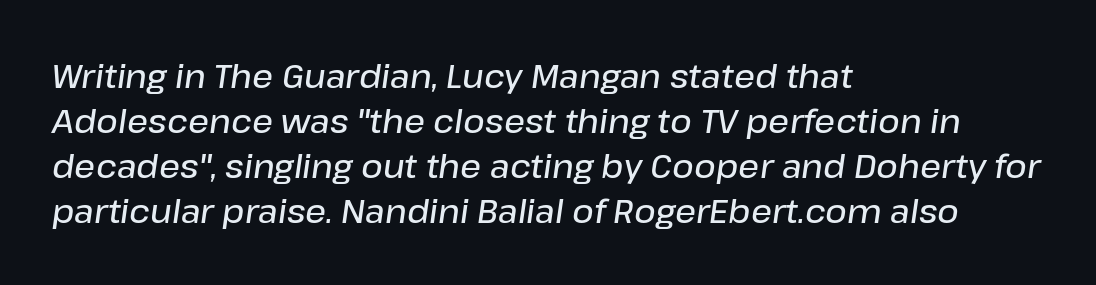
{"italic": "yes", "lean": "right", "slant_degrees": 8, "bold": "semi", "weight": "semibold", "width": "normal", "stroke_contrast": "low", "x_height": "medium", "monospaced": "no", "underline": "no", "align": "left", "line_spacing": "normal", "line_spacing_ratio": 1.36, "letter_spacing": "normal", "letter_spacing_em": 0.0, "glyph_px": 33}
